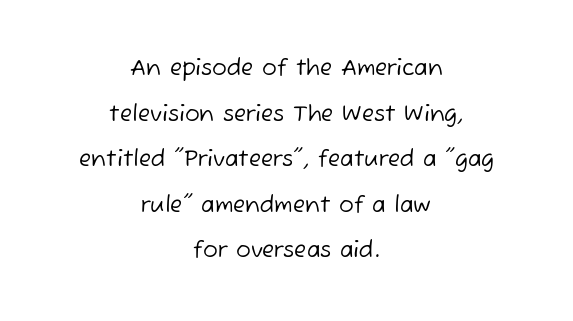
The image shows 22 px text type; set centered, loose line spacing (2.07x), normal letter spacing, not underlined.
